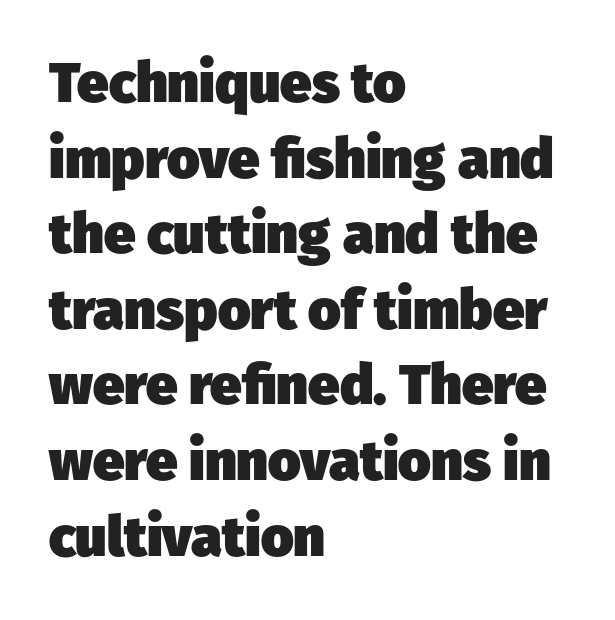
Q: Is the text bold? A: Yes.
Q: Is the typeface a serif or a sans-serif typeface? A: Sans-serif.
Q: Is the text underlined? A: No.
Q: How is the paragraph aligned? A: Left-aligned.
Q: Is the spacing between letters normal or unusually wide? A: Normal.
Q: Is the spacing between lines tight, normal or loose? A: Normal.
Q: Width (condensed, normal, or wide)? A: Normal.
Q: Stroke contrast? A: Low.
Q: x-height? A: Medium.
Q: Monospaced? A: No.
